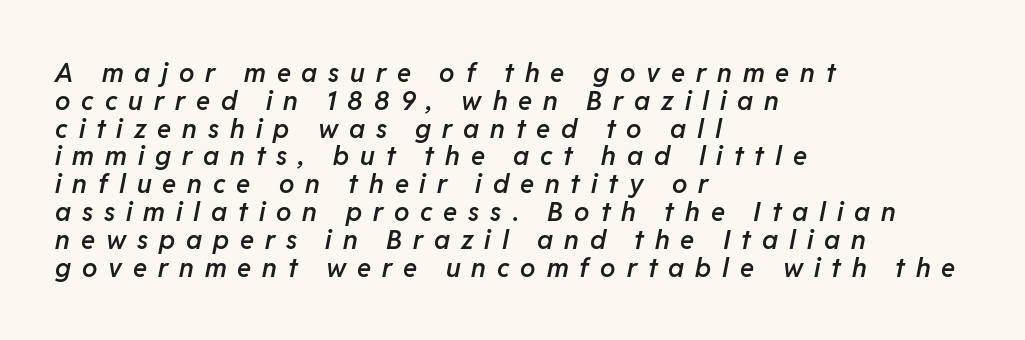
Has an underline been added? It has not. You can tell it's italic because the verticals aren't actually vertical. Typesetter's note: demi weight, one step under bold. The vertical gap from one line to the next is small. The type is letterspaced generously, with wide tracking. Layout note: lines flush left.
